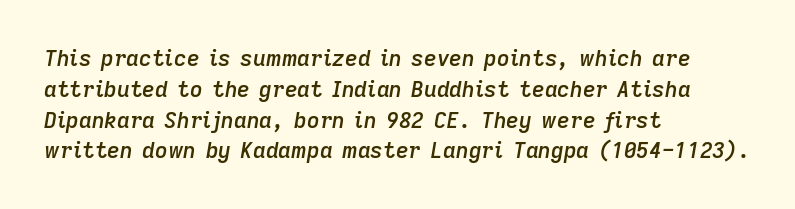
Q: Is the text bold? A: Semi-bold.
Q: Is the text italic (slanted)? A: Yes, it leans right by about 9 degrees.
Q: Is the text underlined? A: No.
Q: How is the paragraph aligned? A: Left-aligned.
Q: Is the spacing between letters normal or unusually wide? A: Normal.
Q: Is the spacing between lines tight, normal or loose? A: Normal.
